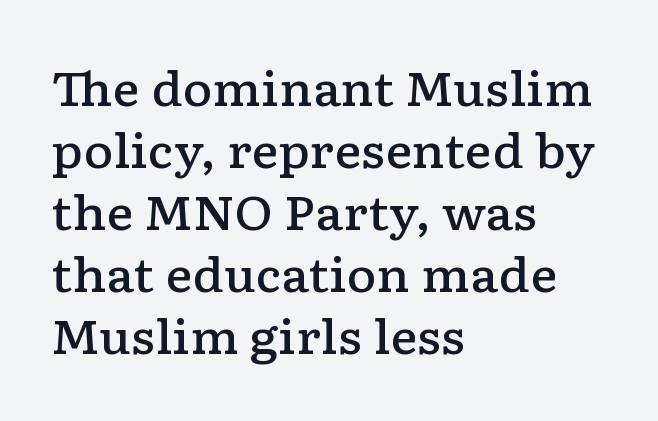
{"serif": "yes", "italic": "no", "bold": "semi", "weight": "semibold", "width": "wide", "stroke_contrast": "low", "x_height": "medium", "monospaced": "no", "underline": "no", "align": "left", "line_spacing": "normal", "line_spacing_ratio": 1.35, "letter_spacing": "normal", "letter_spacing_em": 0.0, "glyph_px": 46}
